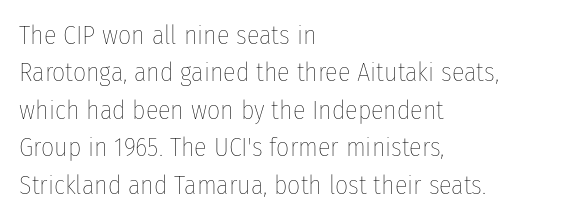
Q: Is the text bold? A: No.
Q: Is the text italic (slanted)? A: No, it is upright.
Q: Is the text underlined? A: No.
Q: How is the paragraph aligned? A: Left-aligned.
Q: Is the spacing between letters normal or unusually wide? A: Normal.
Q: Is the spacing between lines tight, normal or loose? A: Normal.
